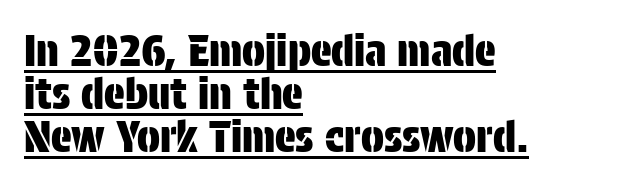
The vertical gap from one line to the next is small. Upright lettering throughout. Looks like someone drew a line under every word here. Every row of glyphs begins at an identical x-position on the left. Spacing between characters is what you'd get straight out of the box.
